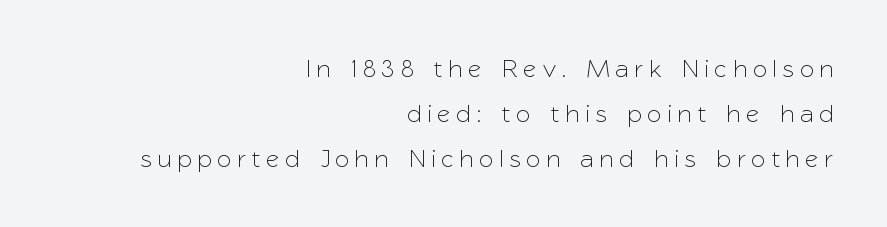
{"italic": "no", "underline": "no", "align": "right", "line_spacing_ratio": 1.8, "letter_spacing": "wide", "letter_spacing_em": 0.27, "glyph_px": 25}
